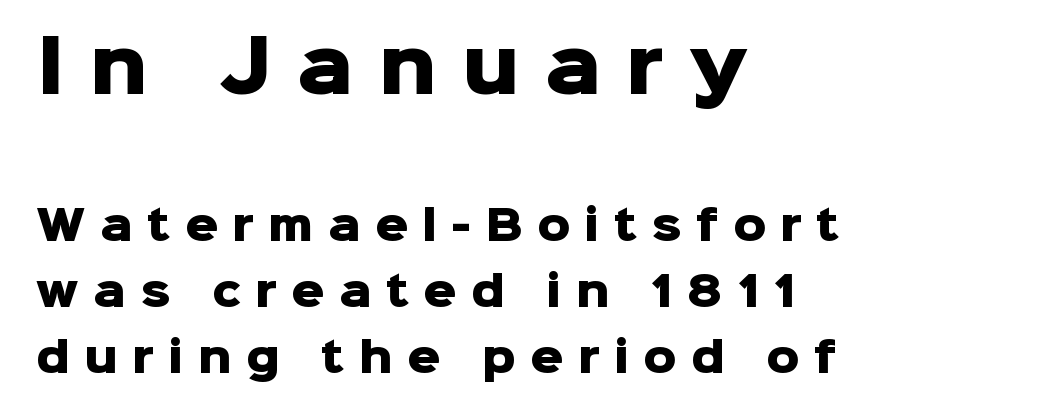
Q: Is the text bold? A: Yes.
Q: Is the text italic (slanted)? A: No, it is upright.
Q: Is the typeface a serif or a sans-serif typeface? A: Sans-serif.
Q: Is the text underlined? A: No.
Q: How is the paragraph aligned? A: Left-aligned.
Q: Is the spacing between letters normal or unusually wide? A: Unusually wide.
Q: Is the spacing between lines tight, normal or loose? A: Normal.
Q: Which block of text is set in a larger size, the first (top) or the second (bottom)? A: The first (top) one.
Q: Width (condensed, normal, or wide)? A: Normal.
Q: Stroke contrast? A: Low.
Q: x-height? A: Medium.
Q: Monospaced? A: No.
